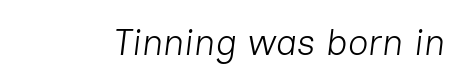
{"italic": "yes", "lean": "right", "slant_degrees": 7, "bold": "no", "weight": "light", "width": "normal", "stroke_contrast": "low", "x_height": "medium", "monospaced": "no", "underline": "no", "letter_spacing": "normal", "letter_spacing_em": 0.0, "glyph_px": 36}
